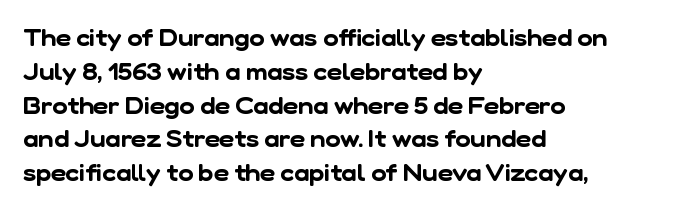
Q: Is the text underlined? A: No.
Q: How is the paragraph aligned? A: Left-aligned.
Q: Is the spacing between letters normal or unusually wide? A: Normal.
Q: Is the spacing between lines tight, normal or loose? A: Normal.
